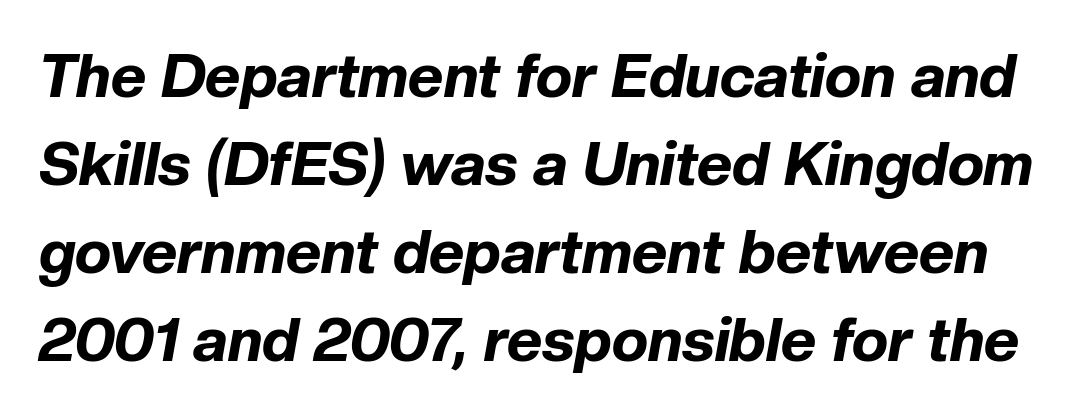
The image shows 61 px bold type, italic (leaning right); set normal line spacing (1.44x), normal letter spacing, not underlined; low stroke contrast and a medium x-height.
